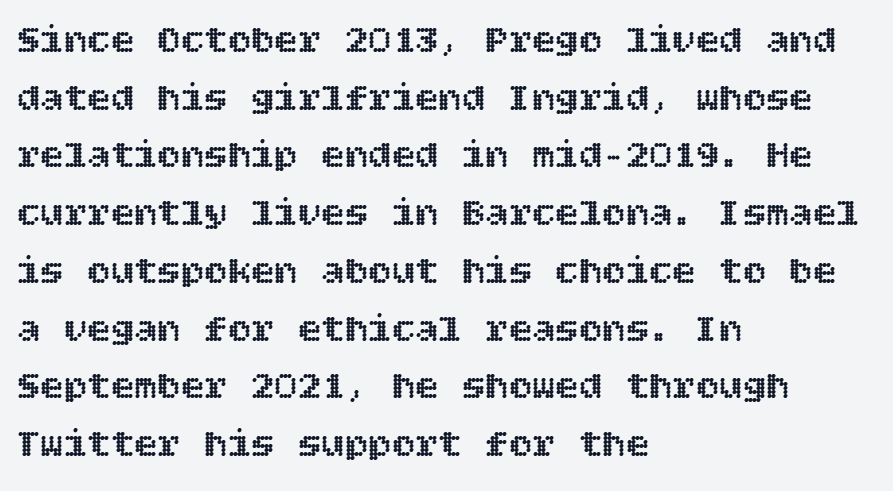
Q: Is the text italic (slanted)? A: No, it is upright.
Q: Is the text underlined? A: No.
Q: How is the paragraph aligned? A: Left-aligned.
Q: Is the spacing between letters normal or unusually wide? A: Normal.
Q: Is the spacing between lines tight, normal or loose? A: Normal.
Q: Width (condensed, normal, or wide)? A: Normal.
Q: x-height? A: Large.
